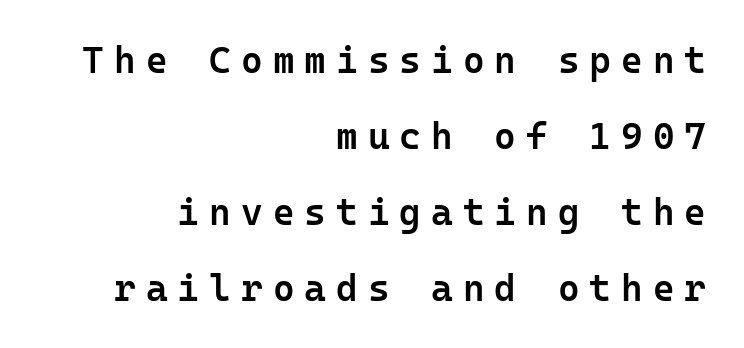
The image shows 37 px semibold sans-serif type, upright, monospaced; set right-aligned, loose line spacing (2.05x), unusually wide letter spacing (+0.27 em), not underlined; low stroke contrast and a medium x-height.
